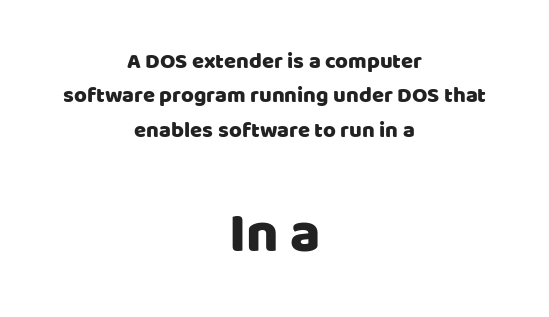
The image shows 56 px sans-serif type, upright; set centered, normal line spacing (1.56x), normal letter spacing, not underlined; the second (bottom) block is 2.55x larger; low stroke contrast and a large x-height.
